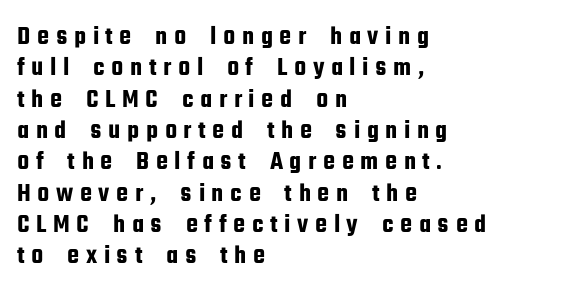
Beneath every word, the page is bare. Short note: letters widely spaced. Notice how the stems are strictly vertical — no italics here. The rendering anchors every line to the left-hand side.
